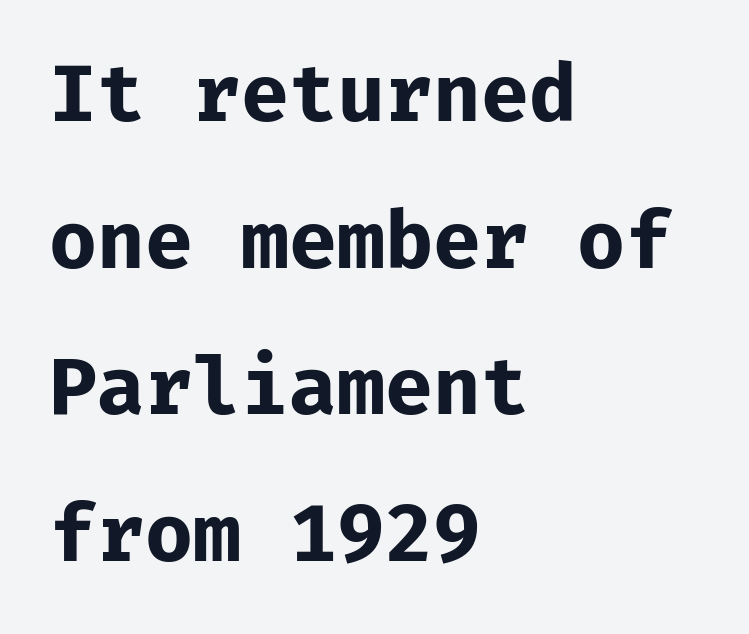
The passage shown is emphatically bold. The gap between lines stays unmarked. If you drew a ruler down the left edge, every line would touch it. The line texture is even and compact thanks to regular tracking. The typography opts for an upright posture over an oblique one.
